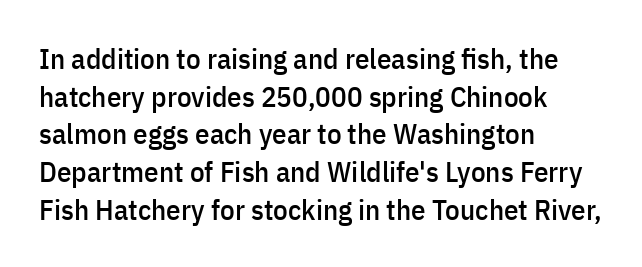
Q: Is the text italic (slanted)? A: No, it is upright.
Q: Is the typeface a serif or a sans-serif typeface? A: Sans-serif.
Q: Is the text underlined? A: No.
Q: How is the paragraph aligned? A: Left-aligned.
Q: Is the spacing between letters normal or unusually wide? A: Normal.
Q: Is the spacing between lines tight, normal or loose? A: Normal.
Q: Width (condensed, normal, or wide)? A: Condensed.
Q: Stroke contrast? A: Low.
Q: x-height? A: Medium.
Q: Monospaced? A: No.
